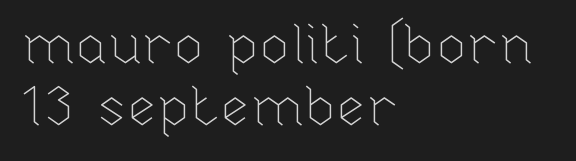
{"italic": "no", "bold": "no", "weight": "thin", "width": "normal", "stroke_contrast": "low", "x_height": "medium", "monospaced": "no", "underline": "no", "align": "left", "line_spacing": "tight", "line_spacing_ratio": 1.12, "letter_spacing": "normal", "letter_spacing_em": 0.0, "glyph_px": 55}
